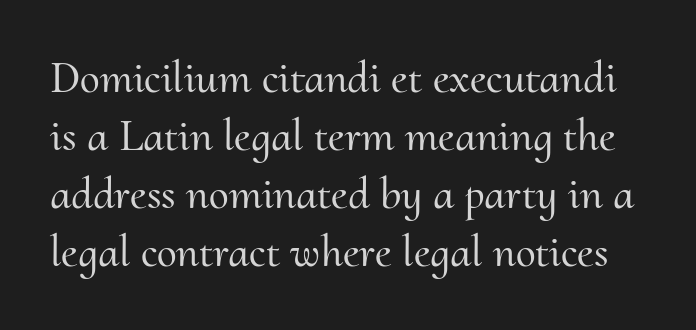
The image shows 45 px serif type, upright; set normal line spacing (1.29x), normal letter spacing, not underlined; medium stroke contrast and a small x-height.
